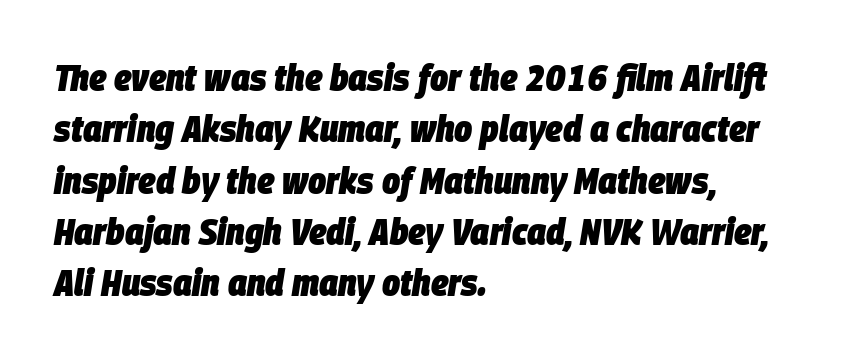
The image shows 38 px heavy, condensed type, italic (leaning right); set left-aligned, normal line spacing (1.35x), normal letter spacing, not underlined; low stroke contrast and a large x-height.
